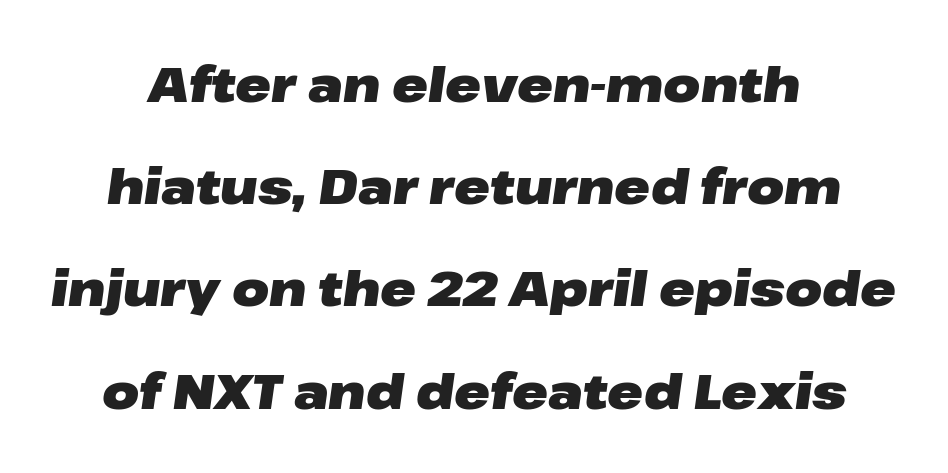
The passage shown stacks its lines with a broad gap. When letters slant like this, we call the style italic. The space directly below the letters is spotless. This is heavy type, rendered in bold. Observe the ordinary spacing: letters are neighbours, not strangers. Varying glyph widths throughout — classic text-font behaviour.
